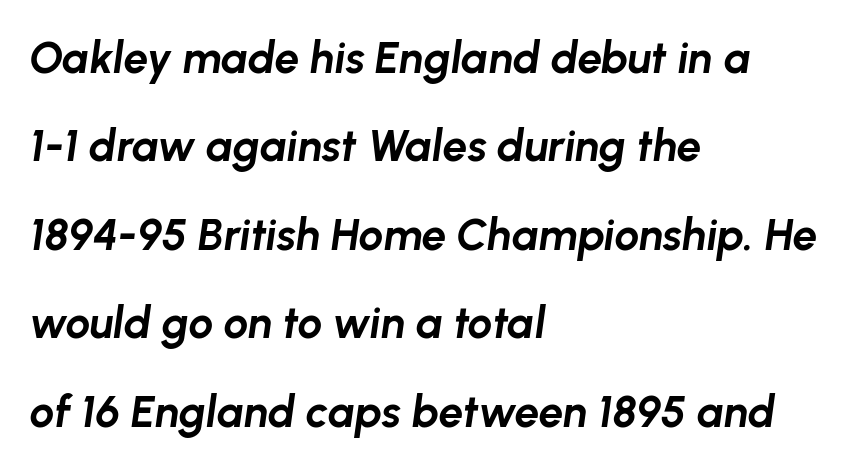
{"italic": "yes", "lean": "right", "slant_degrees": 8, "bold": "yes", "weight": "bold", "width": "normal", "stroke_contrast": "low", "x_height": "medium", "monospaced": "no", "underline": "no", "align": "left", "line_spacing": "loose", "line_spacing_ratio": 2.01, "letter_spacing": "normal", "letter_spacing_em": 0.0, "glyph_px": 44}
